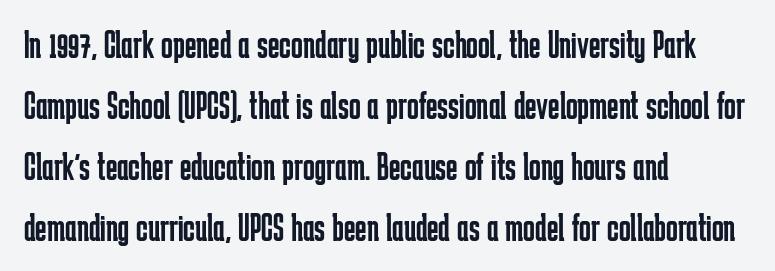
The image shows 39 px regular-weight, condensed sans-serif type, upright; set left-aligned, normal line spacing (1.56x), normal letter spacing, not underlined; low stroke contrast and a medium x-height.
